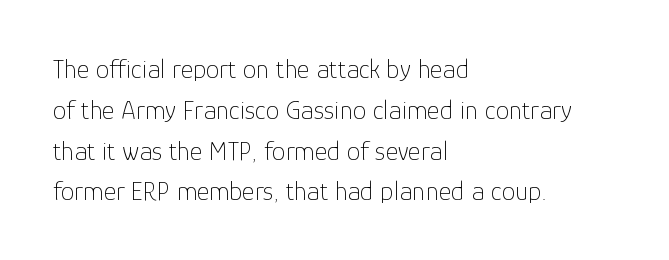
Q: Is the text bold? A: No.
Q: Is the text italic (slanted)? A: No, it is upright.
Q: Is the text underlined? A: No.
Q: How is the paragraph aligned? A: Left-aligned.
Q: Is the spacing between letters normal or unusually wide? A: Normal.
Q: Is the spacing between lines tight, normal or loose? A: Normal.
